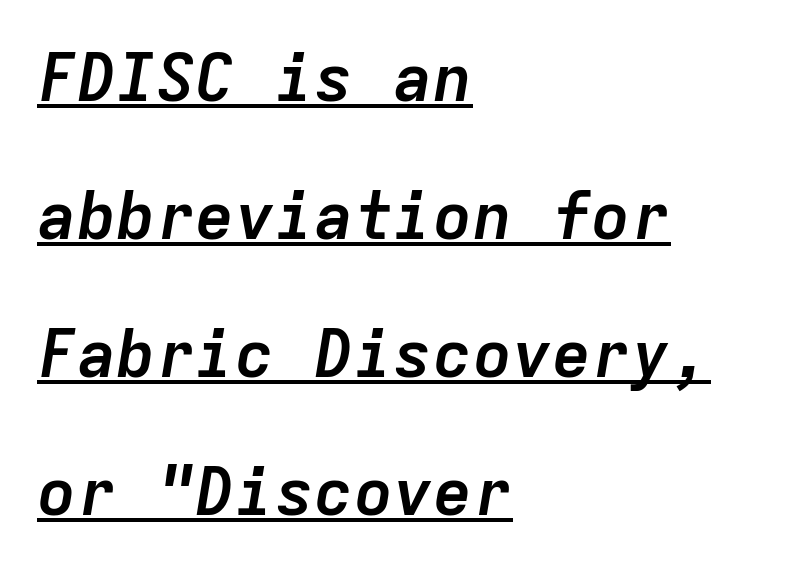
{"italic": "yes", "lean": "right", "slant_degrees": 9, "bold": "yes", "weight": "semibold", "width": "normal", "stroke_contrast": "low", "x_height": "medium", "monospaced": "yes", "underline": "yes", "align": "left", "line_spacing": "loose", "line_spacing_ratio": 2.09, "letter_spacing": "normal", "letter_spacing_em": 0.0, "glyph_px": 66}
